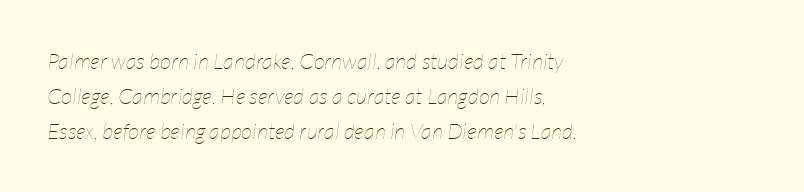
No extra tracking has been applied to these lines. Is the block centered? No — it sits flush against the left margin. In terms of leading, this rendering sits right in the middle. The string is rendered with underlining switched off.
